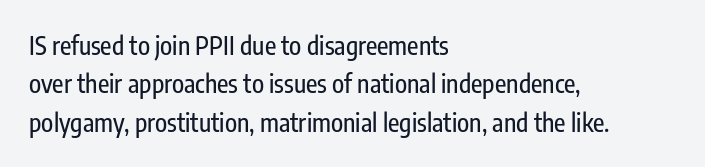
The image shows 25 px text type, upright; set left-aligned, normal line spacing (1.54x), normal letter spacing, not underlined.
